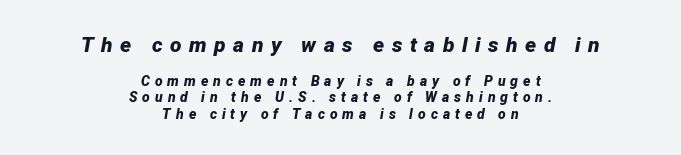
The image shows 21 px bold type, italic (leaning right); set centered, line spacing 1.16x, unusually wide letter spacing (+0.36 em), not underlined; the first (top) block is 1.5x larger.
